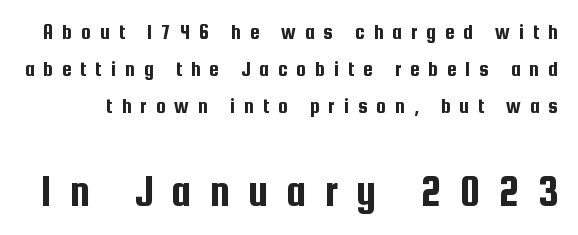
Leading matches the norm, producing a regular column. Compared with typical body copy, the letter spacing here is much looser. A roman cut, with each character standing at attention. Descenders hang freely into open space. The passage shown is typed in a proportional face where columns would drift.
